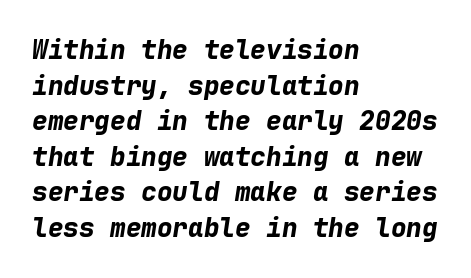
The image shows 26 px bold type, italic (leaning right); set left-aligned, normal line spacing (1.37x), normal letter spacing, not underlined.
